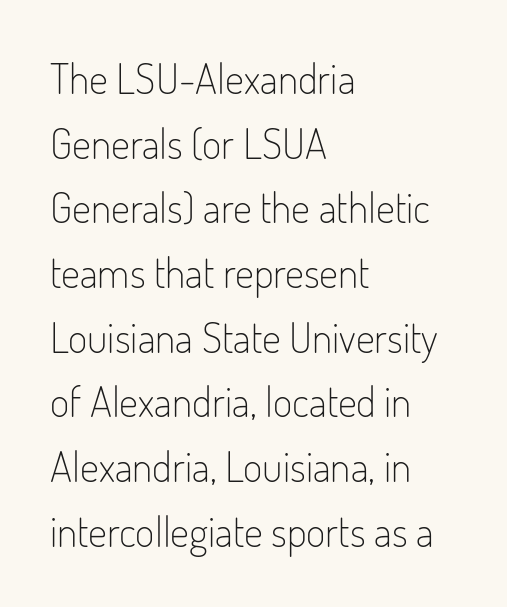
Q: Is the text bold? A: No.
Q: Is the text italic (slanted)? A: No, it is upright.
Q: Is the typeface a serif or a sans-serif typeface? A: Sans-serif.
Q: Is the text underlined? A: No.
Q: How is the paragraph aligned? A: Left-aligned.
Q: Is the spacing between letters normal or unusually wide? A: Normal.
Q: Is the spacing between lines tight, normal or loose? A: Normal.
Q: Width (condensed, normal, or wide)? A: Condensed.
Q: Stroke contrast? A: Low.
Q: x-height? A: Small.
Q: Monospaced? A: No.
